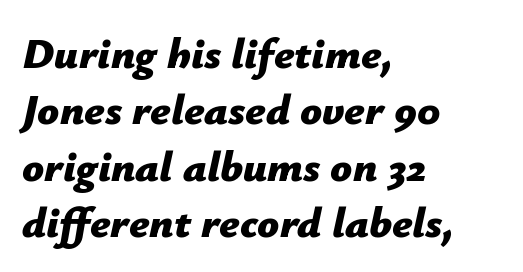
Pretty heavy lettering here — definitely bold. Notice how the passage keeps a crisp vertical edge on the left only. The lines sit at an ordinary, default distance from one another. Quick note: italic. Looks like regular typesetting: each glyph gets only the width it needs.
